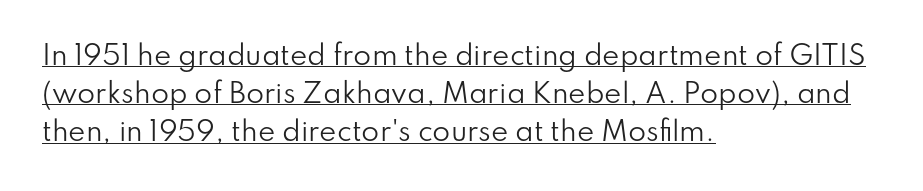
The lettering is marked with a stroke running underneath it. Designer's note — italics off, roman on. Look at the tracking — it's just the regular setting, nothing added. Is this a heavy cut? Hardly; it is regular or lighter.
